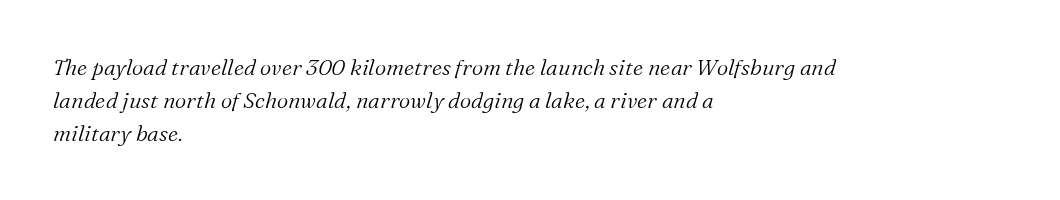
{"italic": "yes", "lean": "right", "slant_degrees": 16, "bold": "no", "underline": "no", "align": "left", "line_spacing": "normal", "line_spacing_ratio": 1.5, "letter_spacing": "normal", "letter_spacing_em": 0.0, "glyph_px": 22}
